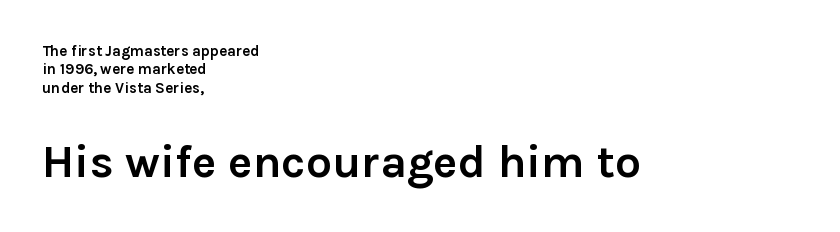
Q: Is the text bold? A: Yes.
Q: Is the text italic (slanted)? A: No, it is upright.
Q: Is the typeface a serif or a sans-serif typeface? A: Sans-serif.
Q: Is the text underlined? A: No.
Q: How is the paragraph aligned? A: Left-aligned.
Q: Is the spacing between letters normal or unusually wide? A: Normal.
Q: Which block of text is set in a larger size, the first (top) or the second (bottom)? A: The second (bottom) one.
Q: Width (condensed, normal, or wide)? A: Normal.
Q: Stroke contrast? A: Low.
Q: x-height? A: Medium.
Q: Monospaced? A: No.
